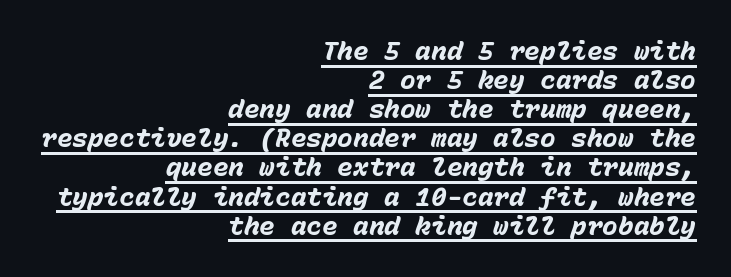
{"italic": "yes", "lean": "right", "slant_degrees": 15, "bold": "yes", "underline": "yes", "align": "right", "line_spacing": "tight", "line_spacing_ratio": 1.12, "letter_spacing": "normal", "letter_spacing_em": 0.0, "glyph_px": 26}
